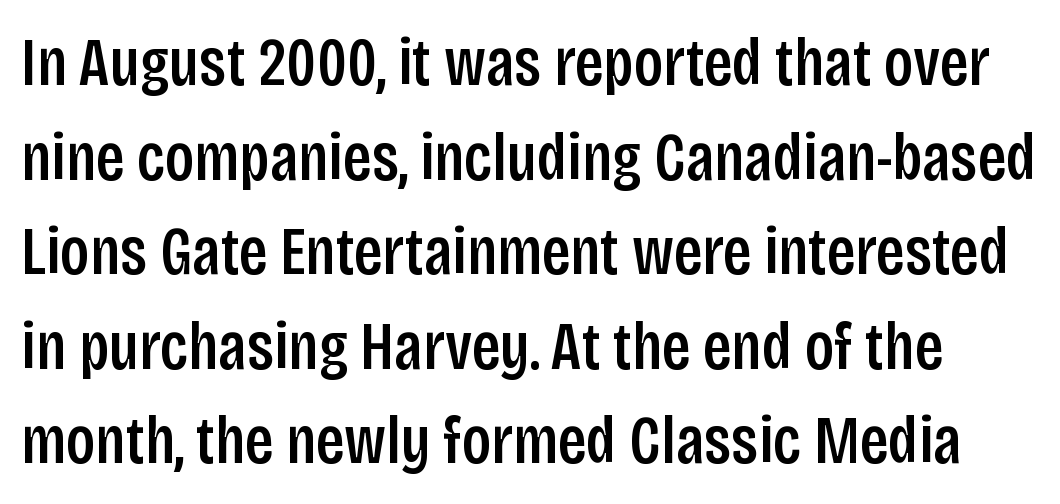
Q: Is the text italic (slanted)? A: No, it is upright.
Q: Is the typeface a serif or a sans-serif typeface? A: Sans-serif.
Q: Is the text underlined? A: No.
Q: Is the spacing between letters normal or unusually wide? A: Normal.
Q: Is the spacing between lines tight, normal or loose? A: Normal.
Q: Width (condensed, normal, or wide)? A: Condensed.
Q: Stroke contrast? A: Low.
Q: x-height? A: Large.
Q: Monospaced? A: No.
